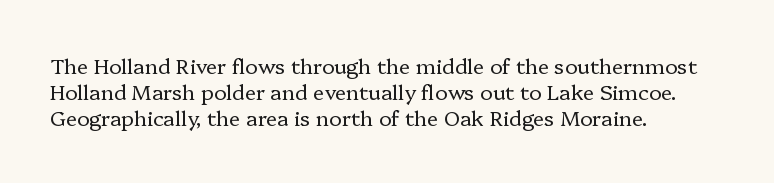
The image shows 21 px text type, upright; set left-aligned, normal line spacing (1.25x), normal letter spacing, not underlined.
